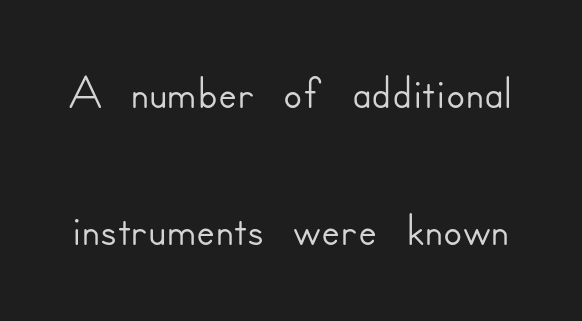
Q: Is the text italic (slanted)? A: No, it is upright.
Q: Is the typeface a serif or a sans-serif typeface? A: Sans-serif.
Q: Is the text underlined? A: No.
Q: Is the spacing between letters normal or unusually wide? A: Normal.
Q: Is the spacing between lines tight, normal or loose? A: Loose.
Q: Width (condensed, normal, or wide)? A: Normal.
Q: Stroke contrast? A: Low.
Q: x-height? A: Small.
Q: Monospaced? A: No.
